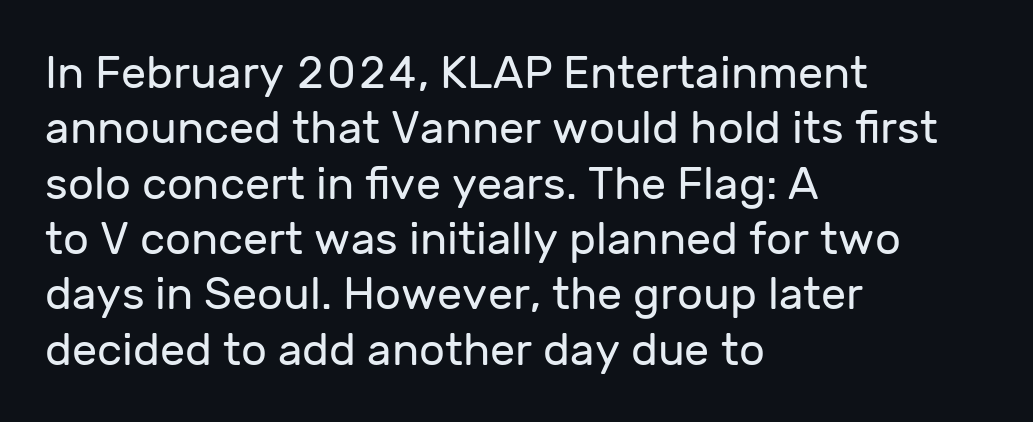
A typesetter would label this face a sans. Layout note: lines flush left. Honestly, the letter spacing is just normal — you wouldn't notice it. The letters look calm and open, with moderate or lighter stems. Is this a fixed-width face? No — the glyphs have proportional, varying widths.
